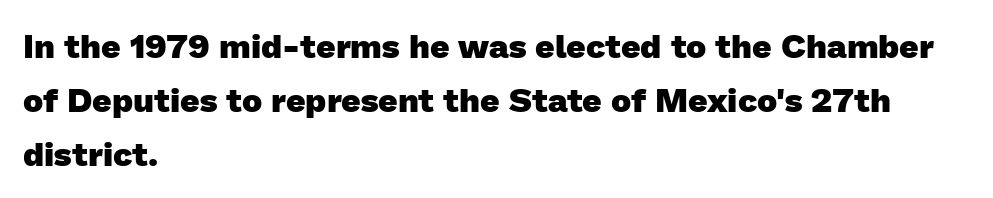
In CSS terms this would be text-align: left. Set as a true bold cut, around the 700 mark. Bare-footed words on every line. This sample uses a sans-serif face. How would I describe the line gaps? Plain and ordinary.
